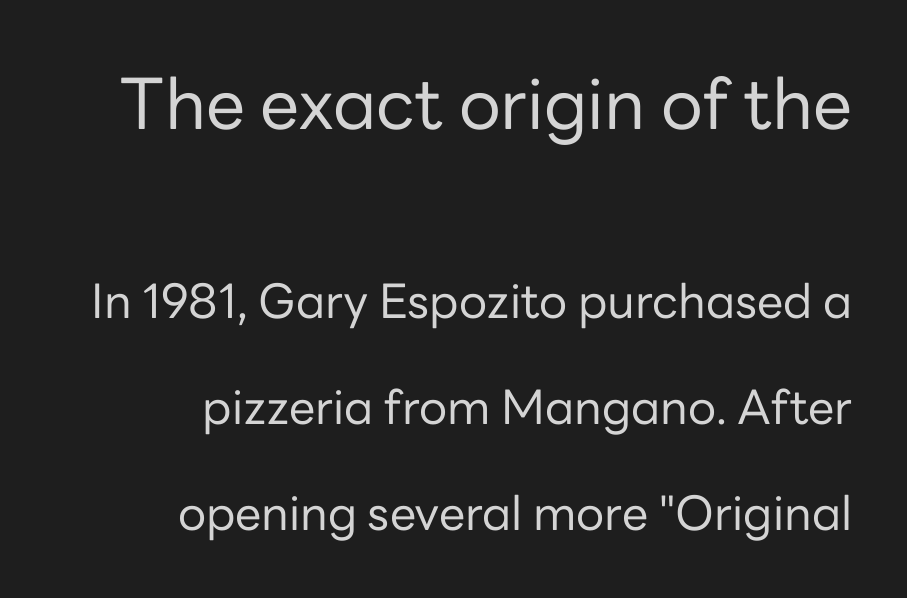
The image shows 70 px regular-weight sans-serif type, upright; set right-aligned, loose line spacing (2.25x), normal letter spacing, not underlined; the first (top) block is 1.49x larger; low stroke contrast and a medium x-height.
